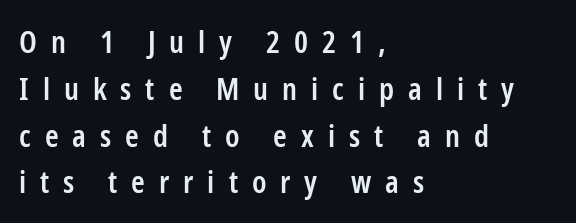
Beneath every word, the page is bare. Serifs: no, the terminals of the letterforms are clean. You could not count columns in this text — the font is proportionally spaced. Is the block centered? No — it sits flush against the left margin. The letters are spread apart with noticeably loose tracking. The letters stand straight up with perfectly vertical stems.
